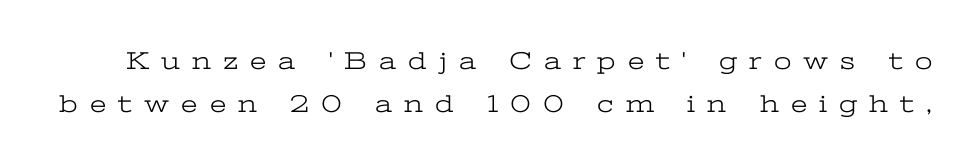
Q: Is the text bold? A: No.
Q: Is the text italic (slanted)? A: No, it is upright.
Q: Is the text underlined? A: No.
Q: Is the spacing between letters normal or unusually wide? A: Unusually wide.
